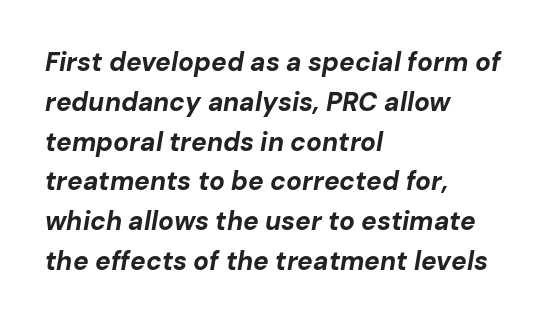
Descenders are the only things crossing below the line. Honestly, the row spacing looks completely unremarkable. Line beginnings align vertically; line endings do not. The strokes are fattened all the way to bold.
